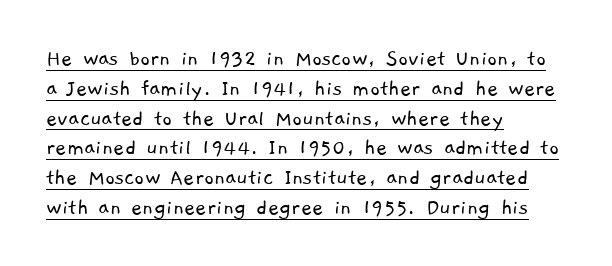
Q: Is the text bold? A: No.
Q: Is the text underlined? A: Yes.
Q: How is the paragraph aligned? A: Left-aligned.
Q: Is the spacing between letters normal or unusually wide? A: Normal.
